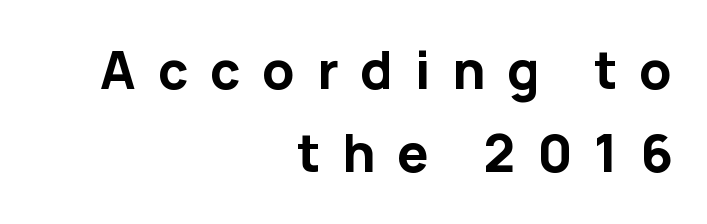
{"serif": "no", "italic": "no", "bold": "yes", "weight": "bold", "width": "normal", "stroke_contrast": "low", "x_height": "medium", "monospaced": "no", "underline": "no", "align": "right", "line_spacing": "normal", "line_spacing_ratio": 1.67, "letter_spacing": "wide", "letter_spacing_em": 0.44, "glyph_px": 50}
